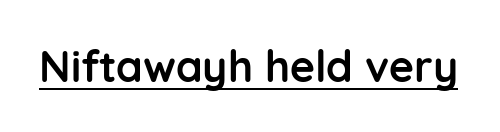
{"serif": "no", "italic": "no", "bold": "yes", "weight": "semibold", "width": "normal", "stroke_contrast": "low", "x_height": "medium", "monospaced": "no", "underline": "yes", "letter_spacing": "normal", "letter_spacing_em": 0.0, "glyph_px": 43}
